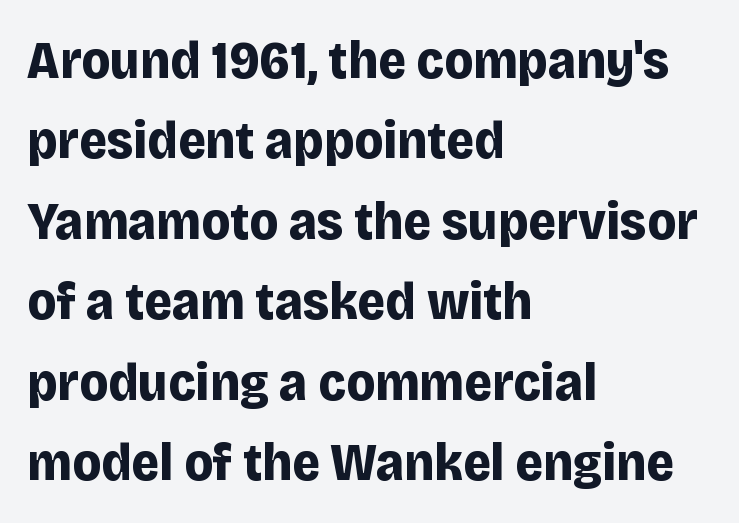
{"serif": "no", "italic": "no", "bold": "yes", "weight": "bold", "width": "normal", "stroke_contrast": "low", "x_height": "large", "monospaced": "no", "underline": "no", "align": "left", "line_spacing": "normal", "line_spacing_ratio": 1.49, "letter_spacing": "normal", "letter_spacing_em": 0.0, "glyph_px": 54}
